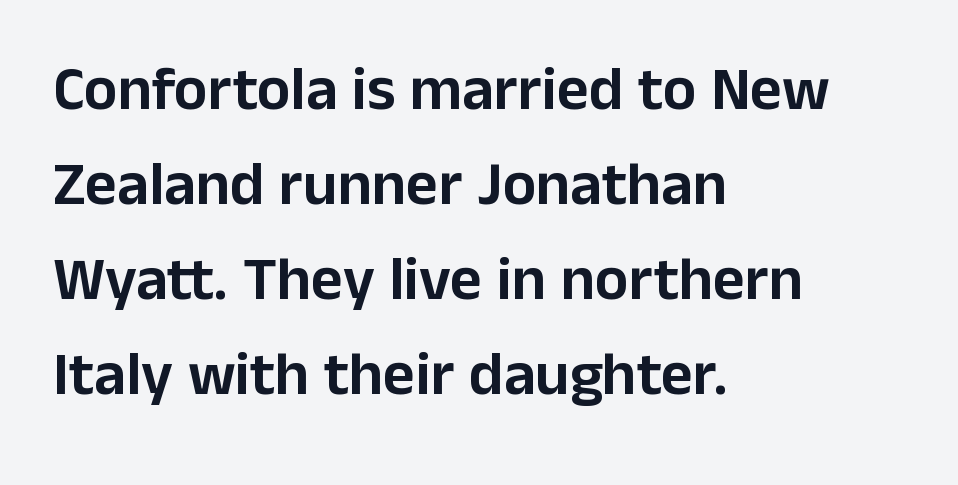
The image shows 62 px sans-serif type, upright; set left-aligned, normal line spacing (1.53x), normal letter spacing, not underlined; low stroke contrast and a medium x-height.
